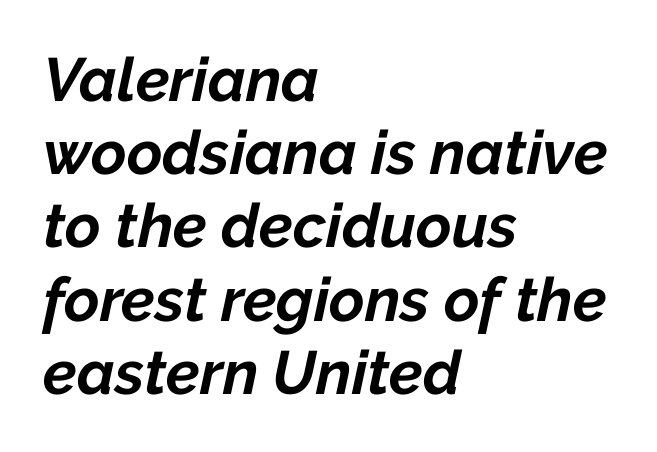
The image shows 61 px bold type, italic (leaning right); set left-aligned, line spacing 1.2x, normal letter spacing, not underlined; low stroke contrast and a medium x-height.
